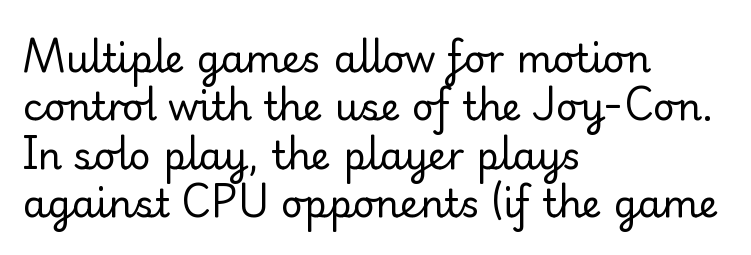
The image shows 38 px regular-weight serif type, upright; set left-aligned, normal line spacing (1.27x), normal letter spacing, not underlined; low stroke contrast and a small x-height.
